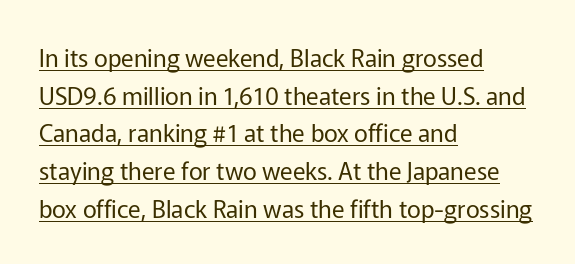
{"italic": "no", "bold": "no", "underline": "yes", "align": "left", "line_spacing": "normal", "line_spacing_ratio": 1.57, "letter_spacing": "normal", "letter_spacing_em": 0.0, "glyph_px": 24}
